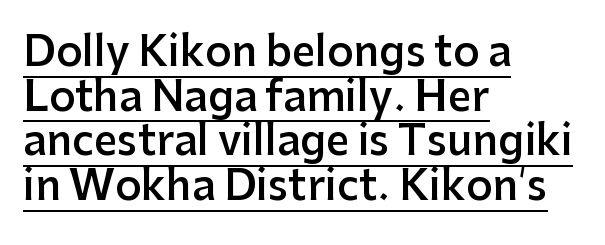
{"serif": "no", "italic": "no", "bold": "semi", "weight": "semibold", "width": "normal", "stroke_contrast": "low", "x_height": "medium", "monospaced": "no", "underline": "yes", "align": "left", "line_spacing": "tight", "line_spacing_ratio": 1.09, "letter_spacing": "normal", "letter_spacing_em": 0.0, "glyph_px": 41}
